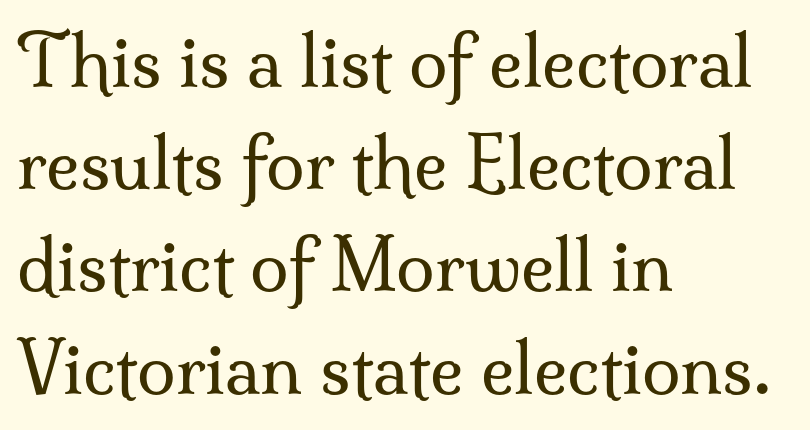
Spacing between characters is what you'd get straight out of the box. Casual observation: everything's shoved over to the left. Type style note: has serifs. Summary of weight: not heavy and not bold. Decoration check: the copy has no underline. Rendered with straight, roman letterforms.
